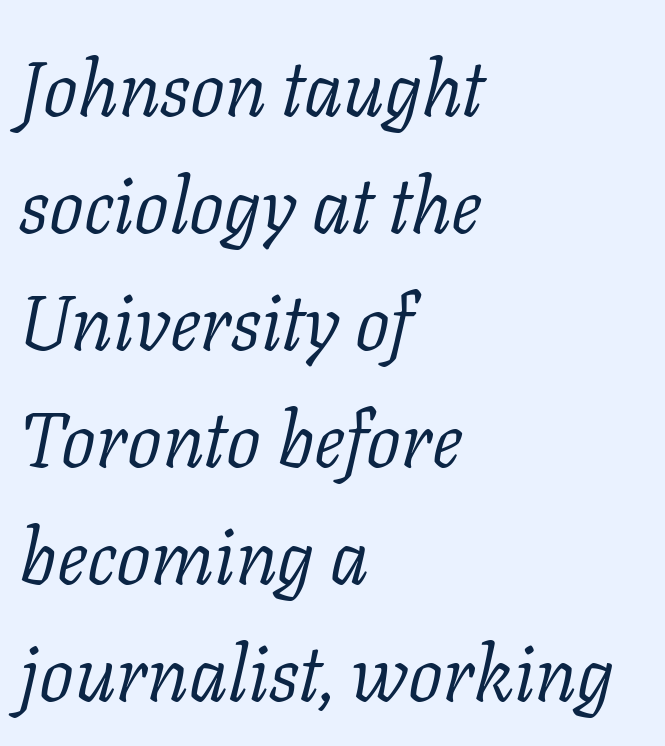
The image shows 77 px light serif type, italic (leaning right); set left-aligned, normal line spacing (1.52x), normal letter spacing, not underlined; low stroke contrast and a medium x-height.
